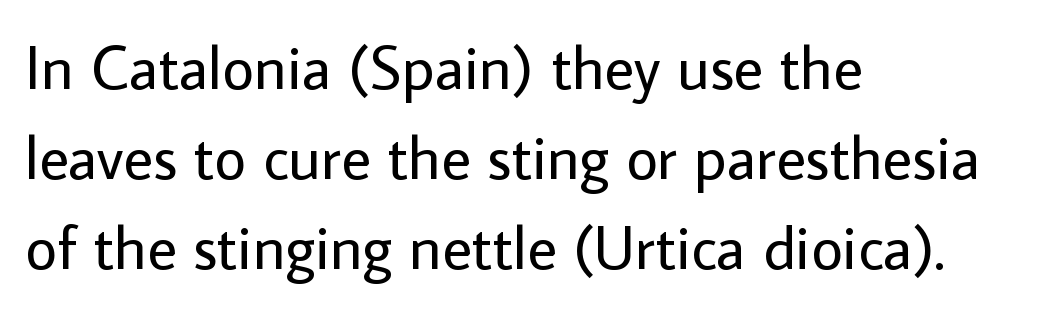
Each word holds together tightly as a unit, with standard inter-letter gaps. Each letter's strokes conclude bluntly, with no projecting serifs. The cut favours lightness, reaching ordinary text weight at its darkest. Do the characters align in a grid? No, the font is proportional.
